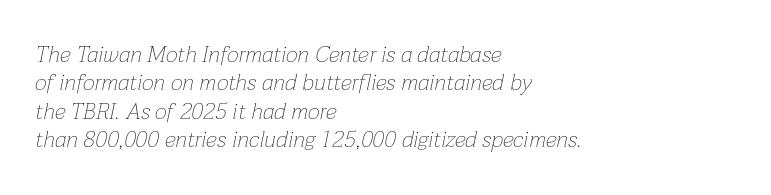
{"italic": "yes", "lean": "right", "slant_degrees": 12, "bold": "no", "underline": "no", "align": "left", "line_spacing_ratio": 1.23, "letter_spacing": "normal", "letter_spacing_em": 0.0, "glyph_px": 23}
